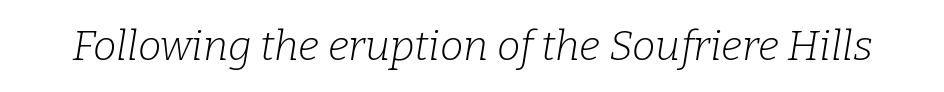
The image shows 42 px light serif type, italic (leaning right); set normal letter spacing, not underlined; low stroke contrast and a medium x-height.
